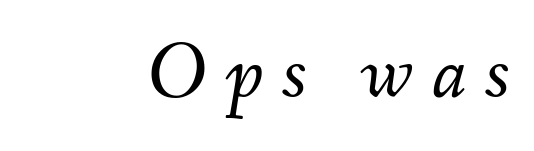
The image shows 79 px light type, italic (leaning right); set right-aligned, unusually wide letter spacing (+0.23 em), not underlined; medium stroke contrast and a small x-height.
